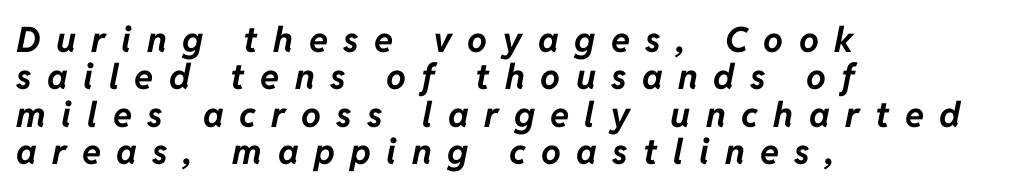
{"italic": "yes", "lean": "right", "slant_degrees": 11, "bold": "yes", "weight": "bold", "width": "normal", "stroke_contrast": "low", "x_height": "medium", "monospaced": "no", "underline": "no", "align": "left", "line_spacing": "tight", "line_spacing_ratio": 1.07, "letter_spacing": "wide", "letter_spacing_em": 0.44, "glyph_px": 35}
